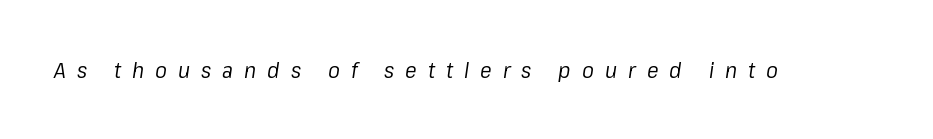
{"italic": "yes", "lean": "right", "slant_degrees": 8, "bold": "no", "underline": "no", "letter_spacing": "wide", "letter_spacing_em": 0.5, "glyph_px": 22}
